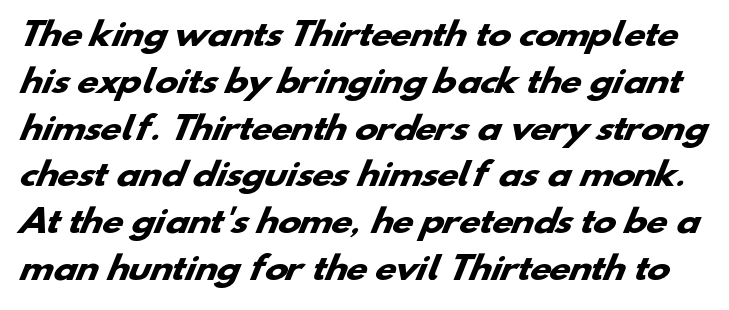
The image shows 31 px heavy, wide sans-serif type; set normal line spacing (1.51x), normal letter spacing, not underlined; low stroke contrast and a small x-height.
